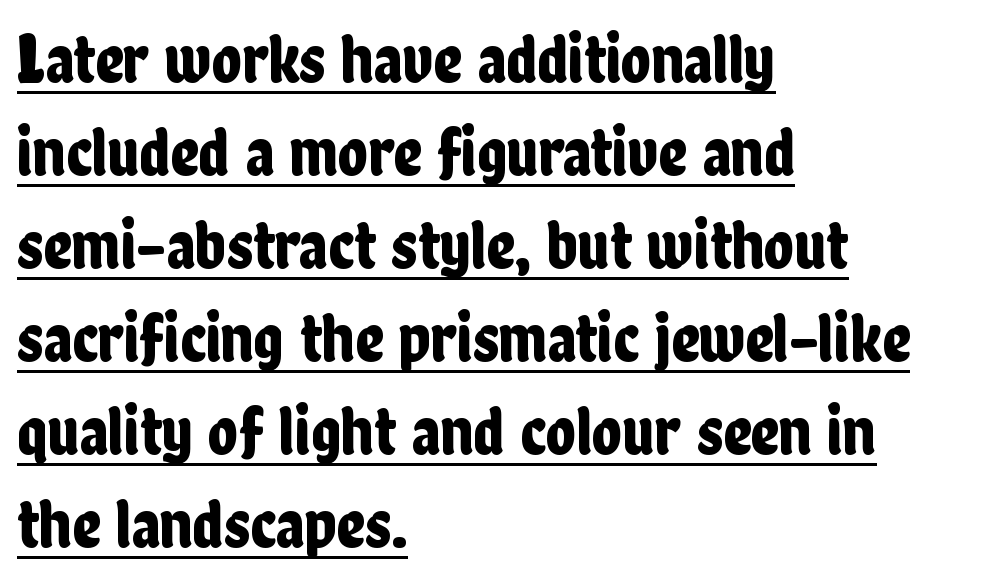
The image shows 70 px condensed sans-serif type, upright; set left-aligned, normal line spacing (1.33x), normal letter spacing, underlined; low stroke contrast and a medium x-height.
